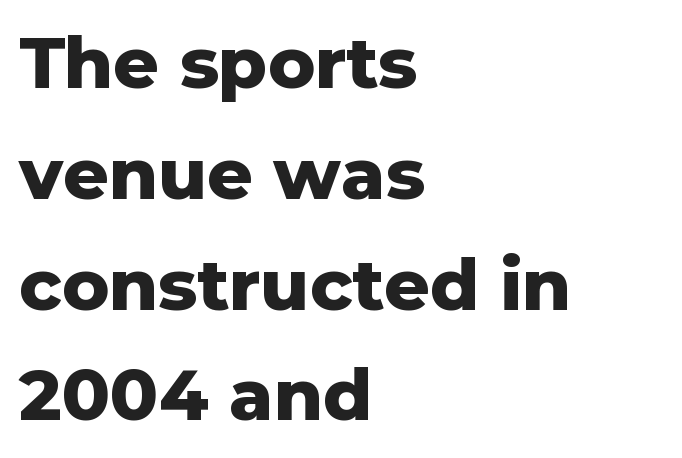
{"serif": "no", "italic": "no", "bold": "yes", "weight": "heavy", "width": "normal", "stroke_contrast": "low", "x_height": "medium", "monospaced": "no", "underline": "no", "align": "left", "line_spacing": "normal", "line_spacing_ratio": 1.56, "letter_spacing": "normal", "letter_spacing_em": 0.0, "glyph_px": 71}
